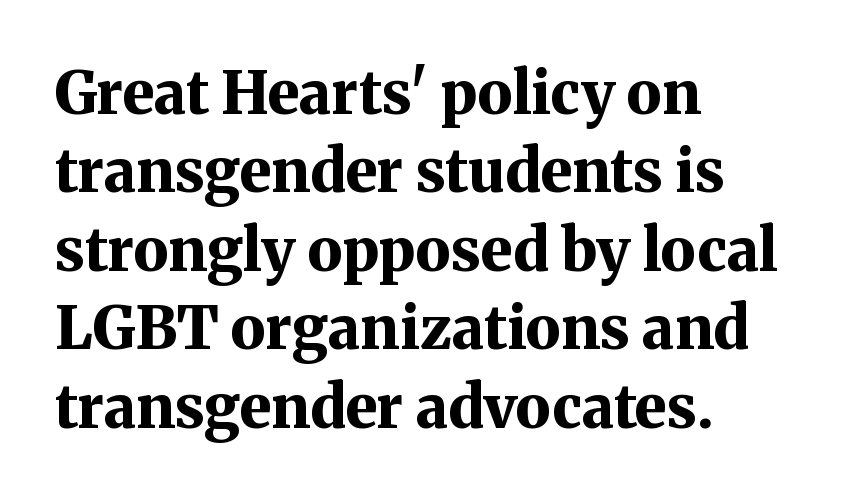
The image shows 59 px bold serif type, upright; set left-aligned, normal line spacing (1.33x), normal letter spacing, not underlined; medium stroke contrast and a medium x-height.
